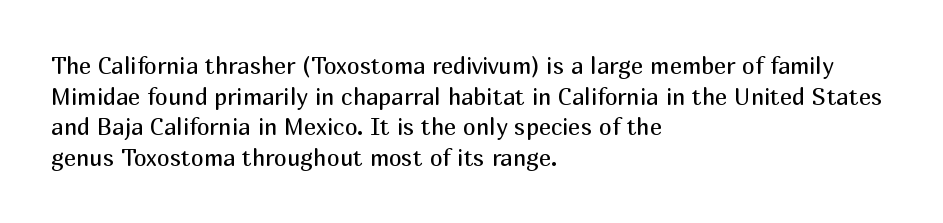
The image shows 23 px text type, upright; set left-aligned, normal line spacing (1.33x), normal letter spacing, not underlined.
